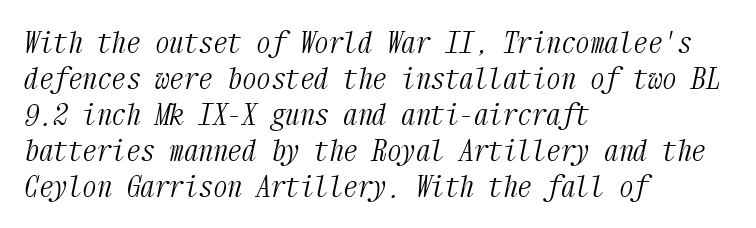
How are the letters spaced? Ordinarily, with no added tracking. Rule under the text: the space is simply empty. The strokes carry an ordinary text weight at most. If you drew a ruler down the left edge, every line would touch it. A typesetter would call this monospace, since all characters share one set width. Looking at the ascenders, they clearly lean.
